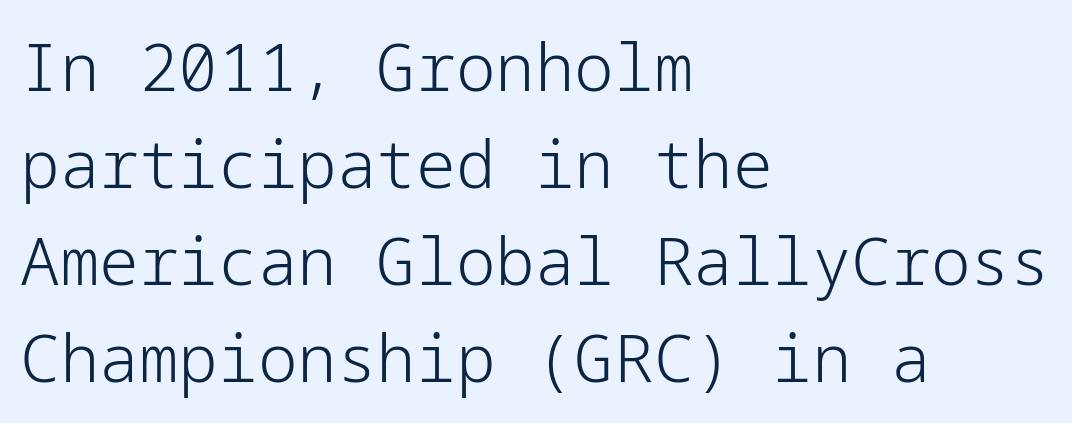
Q: Is the text bold? A: No.
Q: Is the text italic (slanted)? A: No, it is upright.
Q: Is the typeface a serif or a sans-serif typeface? A: Sans-serif.
Q: Is the text underlined? A: No.
Q: How is the paragraph aligned? A: Left-aligned.
Q: Is the spacing between letters normal or unusually wide? A: Normal.
Q: Is the spacing between lines tight, normal or loose? A: Normal.
Q: Width (condensed, normal, or wide)? A: Normal.
Q: Stroke contrast? A: Low.
Q: x-height? A: Medium.
